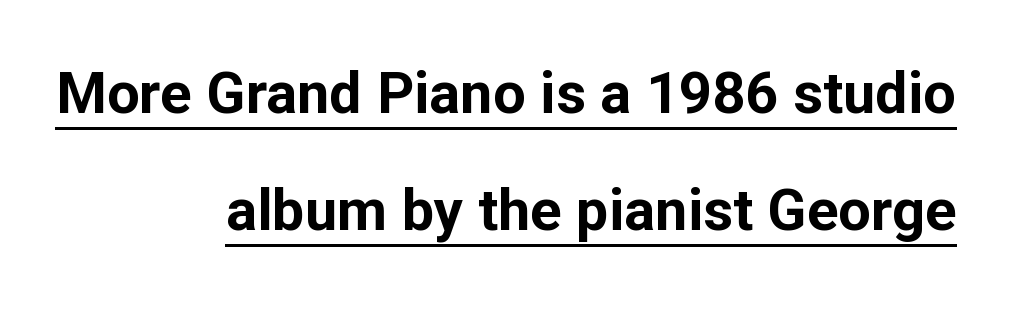
The image shows 58 px bold sans-serif type, upright; set right-aligned, loose line spacing (2.02x), normal letter spacing, underlined; low stroke contrast and a medium x-height.
